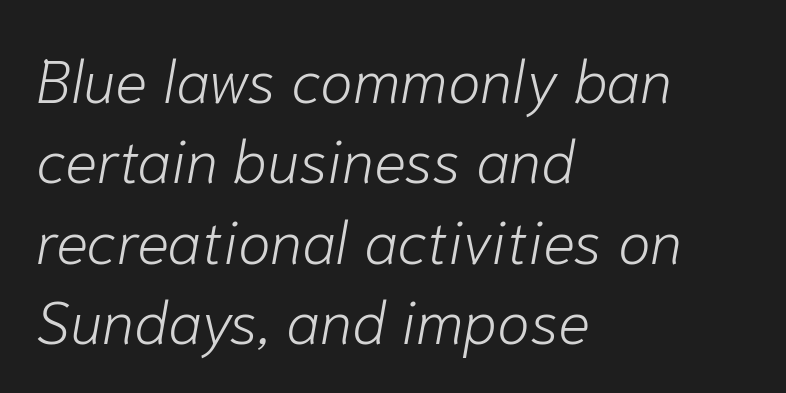
The image shows 60 px light type, italic (leaning right); set left-aligned, normal line spacing (1.34x), normal letter spacing, not underlined; low stroke contrast and a medium x-height.
